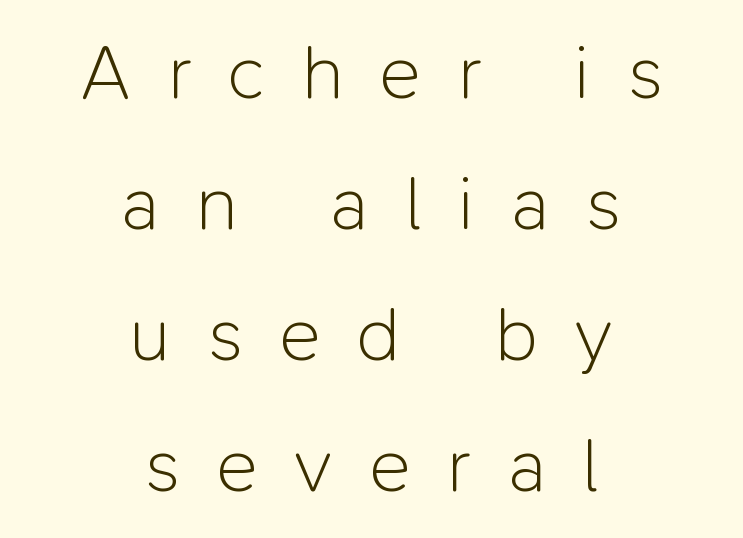
{"serif": "no", "italic": "no", "bold": "no", "weight": "light", "width": "normal", "stroke_contrast": "low", "x_height": "medium", "monospaced": "no", "underline": "no", "align": "center", "line_spacing": "normal", "line_spacing_ratio": 1.7, "letter_spacing": "wide", "letter_spacing_em": 0.48, "glyph_px": 77}
